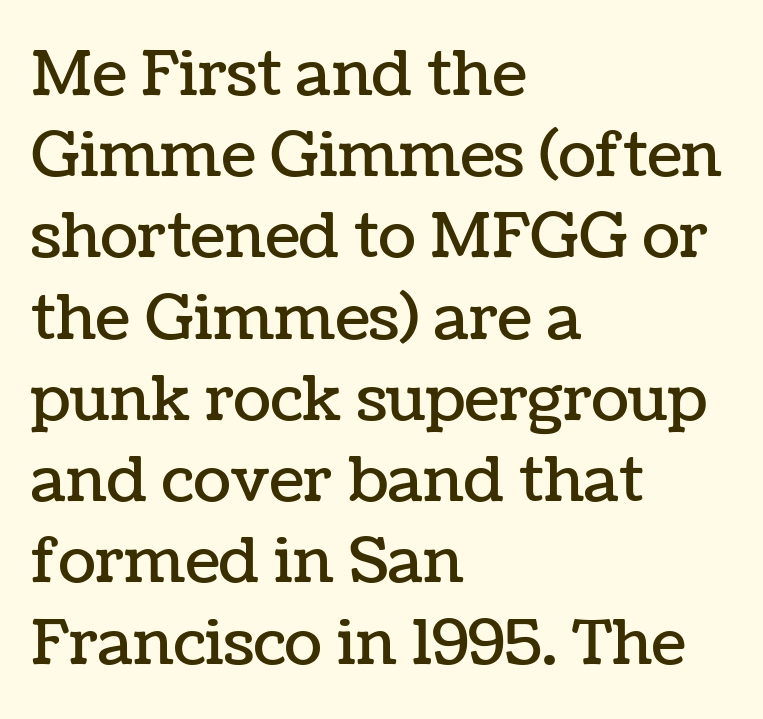
Q: Is the text italic (slanted)? A: No, it is upright.
Q: Is the text underlined? A: No.
Q: How is the paragraph aligned? A: Left-aligned.
Q: Is the spacing between letters normal or unusually wide? A: Normal.
Q: Is the spacing between lines tight, normal or loose? A: Normal.
Q: Width (condensed, normal, or wide)? A: Normal.
Q: Stroke contrast? A: Low.
Q: x-height? A: Medium.
Q: Monospaced? A: No.
